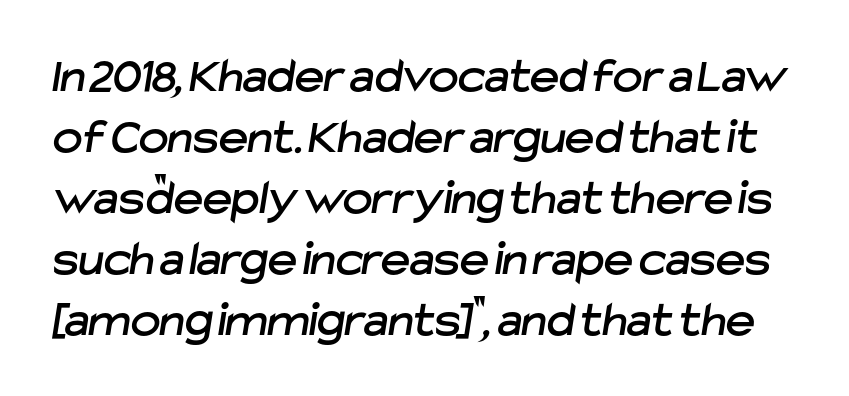
Q: Is the typeface a serif or a sans-serif typeface? A: Sans-serif.
Q: Is the text underlined? A: No.
Q: Is the spacing between letters normal or unusually wide? A: Normal.
Q: Width (condensed, normal, or wide)? A: Normal.
Q: Stroke contrast? A: Low.
Q: x-height? A: Medium.
Q: Monospaced? A: No.
